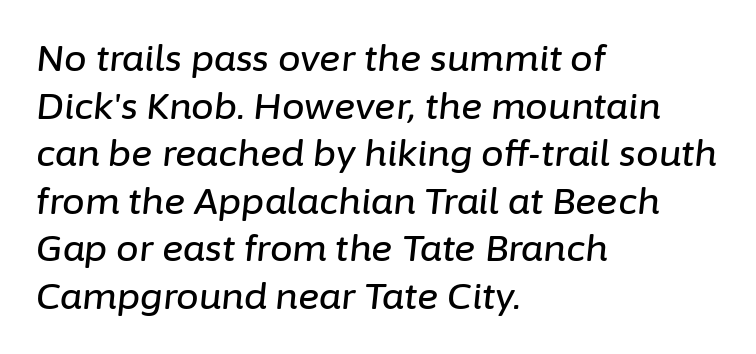
{"italic": "yes", "lean": "right", "slant_degrees": 6, "width": "normal", "stroke_contrast": "low", "x_height": "medium", "monospaced": "no", "underline": "no", "align": "left", "line_spacing": "normal", "line_spacing_ratio": 1.32, "letter_spacing": "normal", "letter_spacing_em": 0.0, "glyph_px": 36}
